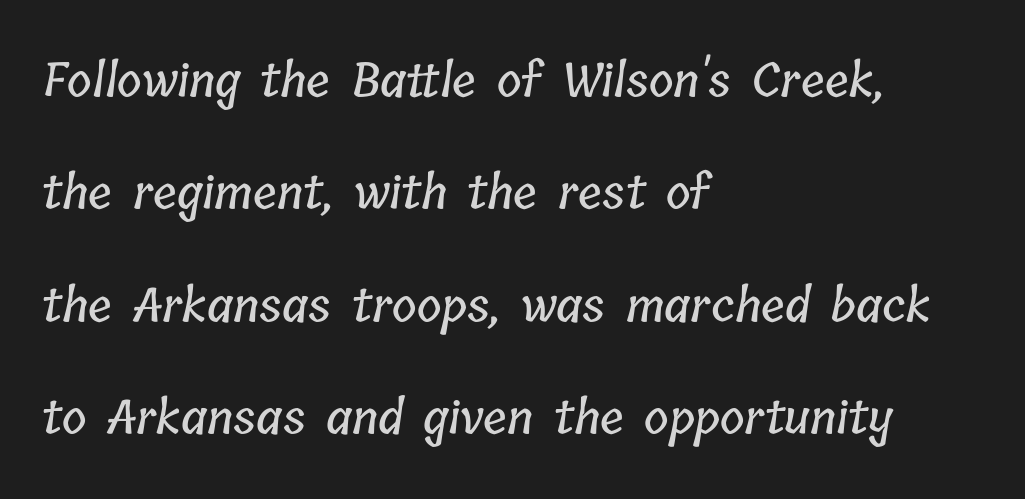
The image shows 47 px condensed type; set left-aligned, loose line spacing (2.39x), normal letter spacing, not underlined; low stroke contrast and a medium x-height.
